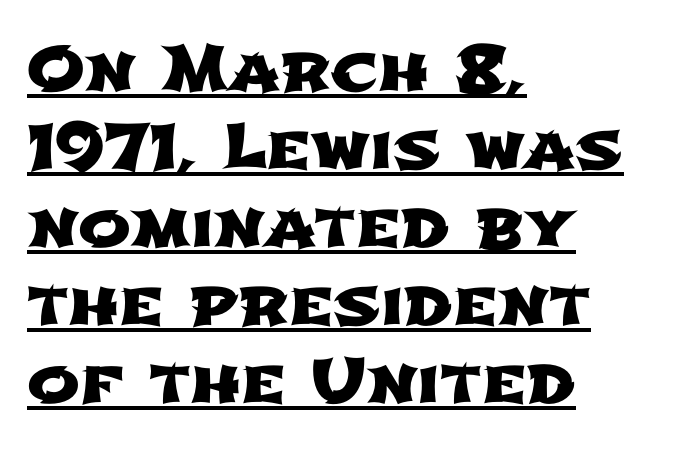
Q: Is the typeface a serif or a sans-serif typeface? A: Sans-serif.
Q: Is the text underlined? A: Yes.
Q: How is the paragraph aligned? A: Left-aligned.
Q: Is the spacing between letters normal or unusually wide? A: Normal.
Q: Width (condensed, normal, or wide)? A: Wide.
Q: Stroke contrast? A: Low.
Q: x-height? A: Medium.
Q: Monospaced? A: No.
